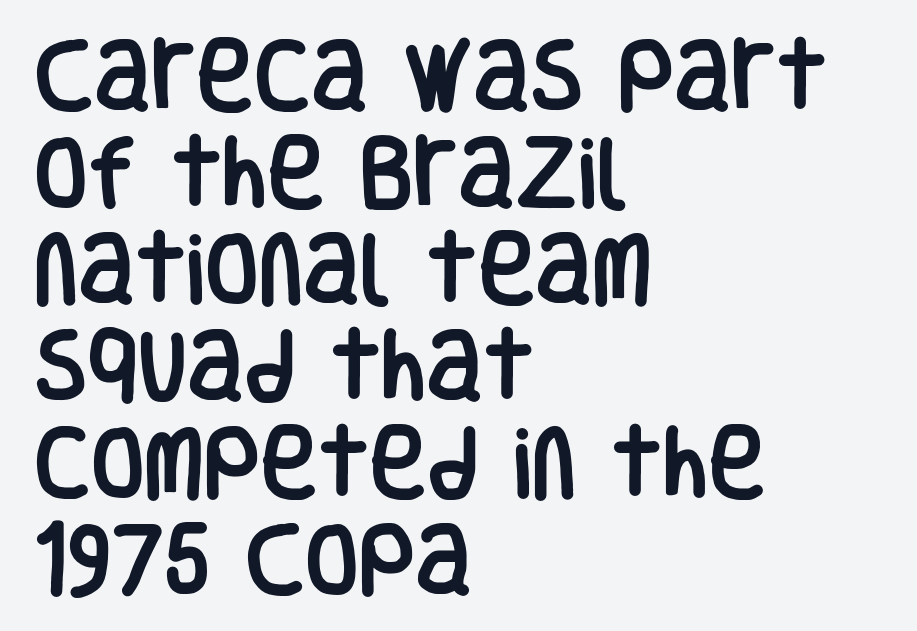
{"serif": "no", "italic": "no", "width": "condensed", "stroke_contrast": "low", "x_height": "large", "monospaced": "no", "underline": "no", "align": "left", "line_spacing_ratio": 1.24, "letter_spacing": "normal", "letter_spacing_em": 0.0, "glyph_px": 78}
